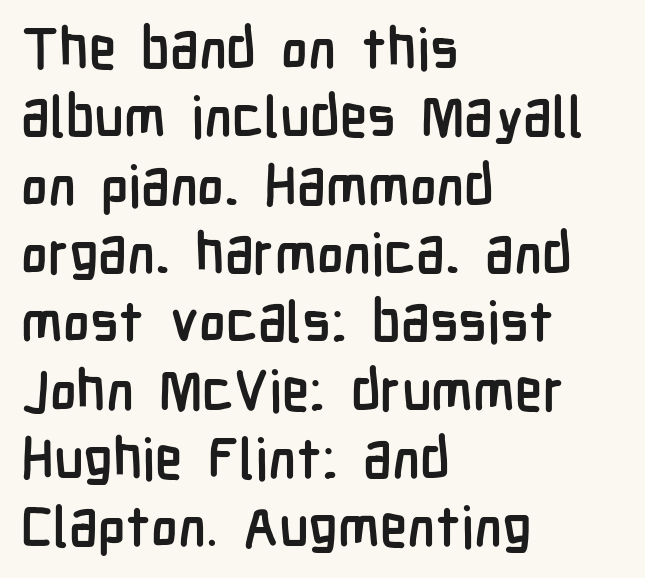
The image shows 56 px semibold, condensed sans-serif type, upright; set left-aligned, line spacing 1.22x, normal letter spacing, not underlined; low stroke contrast and a medium x-height.
